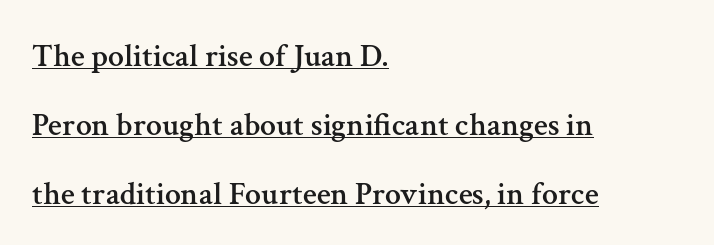
The line texture is even and compact thanks to regular tracking. Line spacing here is loose. Caption: multi-line text, flush left, ragged right. Note: serifs present on the glyphs. The face used here is proportionally spaced, like ordinary book or web type.
